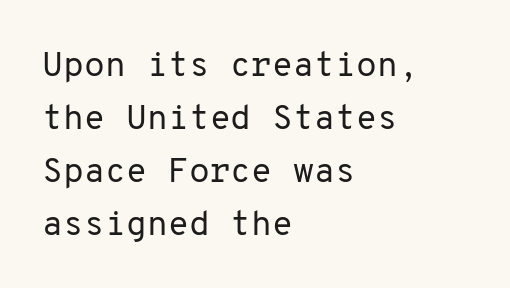
Q: Is the text bold? A: No.
Q: Is the text italic (slanted)? A: No, it is upright.
Q: Is the typeface a serif or a sans-serif typeface? A: Sans-serif.
Q: Is the text underlined? A: No.
Q: How is the paragraph aligned? A: Left-aligned.
Q: Is the spacing between letters normal or unusually wide? A: Normal.
Q: Is the spacing between lines tight, normal or loose? A: Normal.
Q: Width (condensed, normal, or wide)? A: Normal.
Q: Stroke contrast? A: Low.
Q: x-height? A: Medium.
Q: Monospaced? A: Yes.
